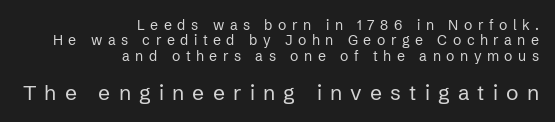
The image shows 21 px text type, upright; set right-aligned, tight line spacing (1.09x), unusually wide letter spacing (+0.39 em), not underlined; the second (bottom) block is 1.5x larger.
